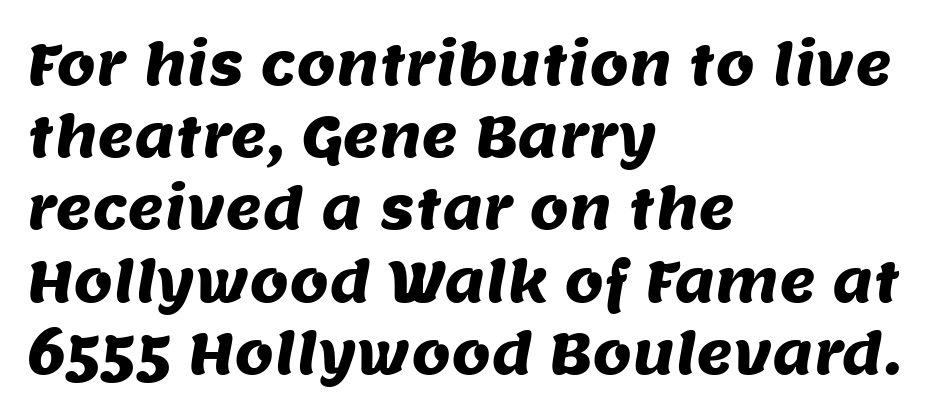
The rendering anchors every line to the left-hand side. What's the leading like? Ordinary, nothing unusual. You can tell from the bare stems that sans-serif type was used. These lines are rendered in a variable-pitch font. In terms of letterspacing, this is plain default setting.
